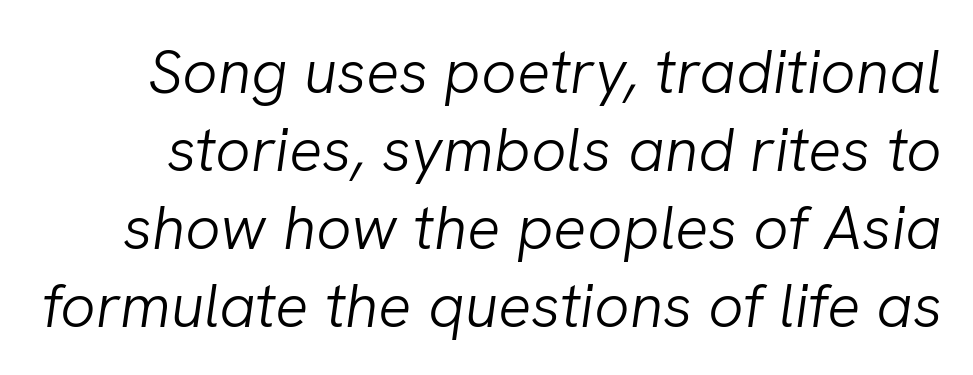
{"italic": "yes", "lean": "right", "slant_degrees": 8, "bold": "no", "weight": "light", "width": "normal", "stroke_contrast": "low", "x_height": "medium", "monospaced": "no", "underline": "no", "line_spacing": "normal", "line_spacing_ratio": 1.26, "letter_spacing": "normal", "letter_spacing_em": 0.0, "glyph_px": 62}
